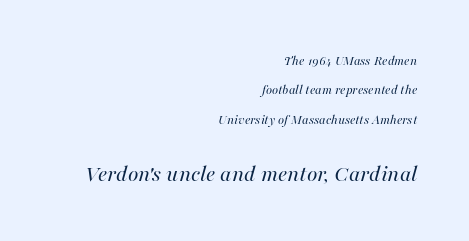
It's the slanting kind of type. These lines stand farther apart than default settings would place them. Letters have the restrained weight of plain body copy at most. Size hierarchy here favors the trailing block over the leading one.
